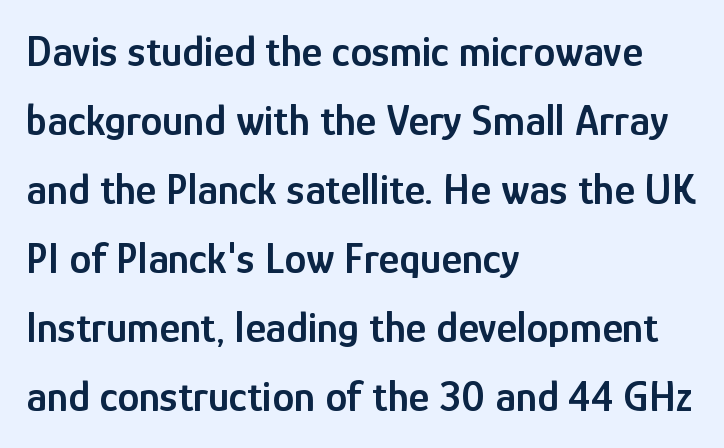
The rows are spaced the way most documents space them. Think of a printed novel: that variable character pitch is what you see here. Short and long lines alike share a common starting point at left. Here the glyphs are tracked normally, forming tight word shapes. Words float on clear page, feet unadorned. A somewhat darkened texture: the type is semibold rather than bold.
